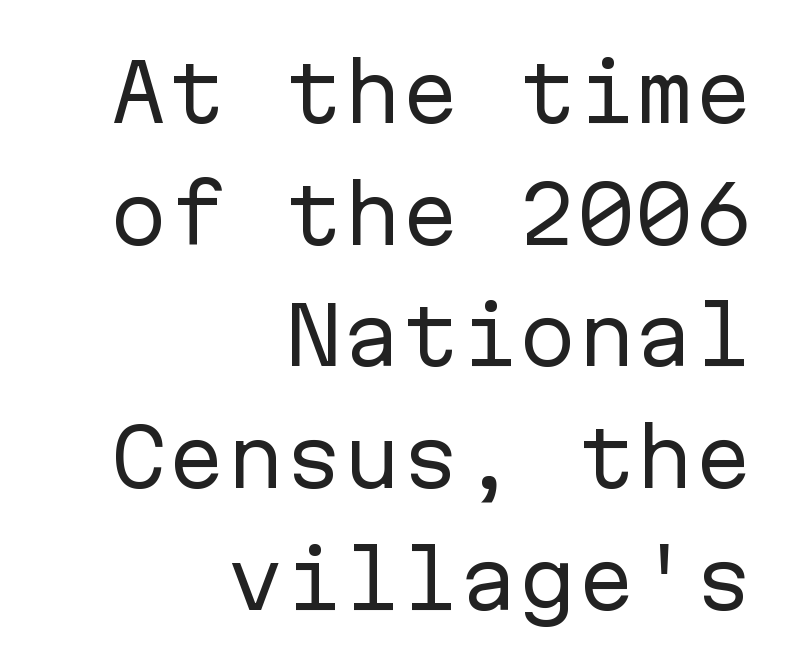
Q: Is the text bold? A: No.
Q: Is the text italic (slanted)? A: No, it is upright.
Q: Is the typeface a serif or a sans-serif typeface? A: Sans-serif.
Q: Is the text underlined? A: No.
Q: How is the paragraph aligned? A: Right-aligned.
Q: Is the spacing between letters normal or unusually wide? A: Normal.
Q: Is the spacing between lines tight, normal or loose? A: Normal.
Q: Width (condensed, normal, or wide)? A: Normal.
Q: Stroke contrast? A: Low.
Q: x-height? A: Medium.
Q: Monospaced? A: Yes.
